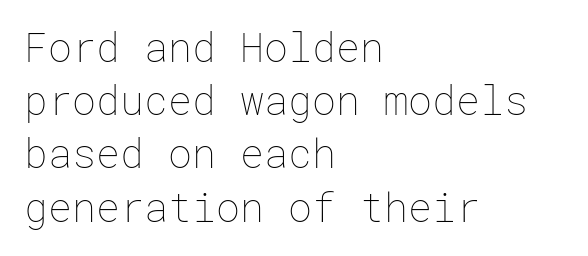
The image shows 40 px thin type, upright; set left-aligned, normal line spacing (1.33x), normal letter spacing, not underlined; low stroke contrast and a medium x-height.
